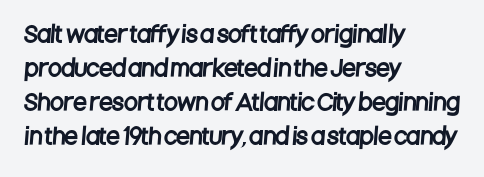
{"underline": "no", "align": "left", "line_spacing": "normal", "line_spacing_ratio": 1.55, "letter_spacing": "normal", "letter_spacing_em": 0.0, "glyph_px": 22}
